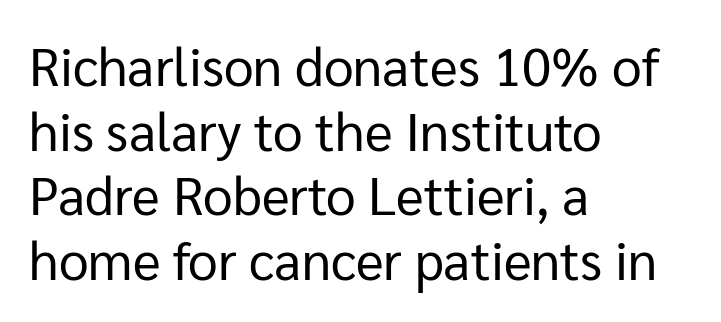
The image shows 53 px regular-weight sans-serif type, upright; set left-aligned, line spacing 1.22x, normal letter spacing, not underlined; low stroke contrast and a medium x-height.
